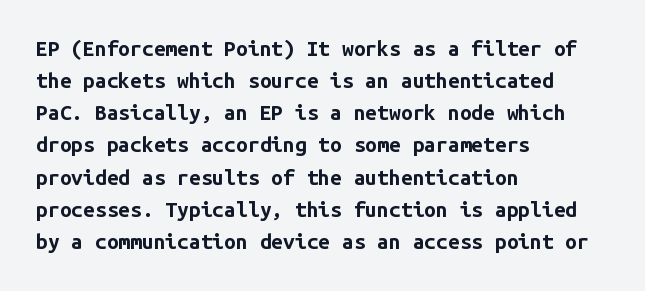
Tracking value appears to be zero — textbook default spacing. Is the type bold? Yes — the strokes are clearly thick and heavy. The block of text has a typical density, with ordinary space between rows. The rag falls on the right side of this text block. Words float on clear page, feet unadorned.
